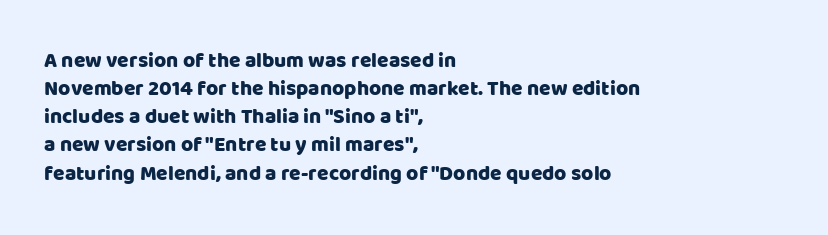
{"italic": "no", "underline": "no", "align": "left", "line_spacing": "normal", "line_spacing_ratio": 1.34, "letter_spacing": "normal", "letter_spacing_em": 0.0, "glyph_px": 21}
